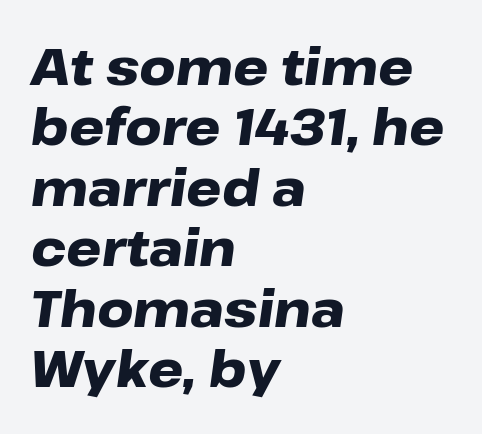
{"italic": "yes", "lean": "right", "slant_degrees": 8, "bold": "yes", "weight": "heavy", "width": "wide", "stroke_contrast": "low", "x_height": "medium", "monospaced": "no", "underline": "no", "align": "left", "line_spacing_ratio": 1.21, "letter_spacing": "normal", "letter_spacing_em": 0.0, "glyph_px": 50}
